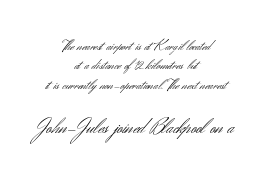
Q: Is the text bold? A: No.
Q: Is the text italic (slanted)? A: Yes.
Q: Is the text underlined? A: No.
Q: How is the paragraph aligned? A: Centered.
Q: Is the spacing between letters normal or unusually wide? A: Normal.
Q: Is the spacing between lines tight, normal or loose? A: Normal.
Q: Which block of text is set in a larger size, the first (top) or the second (bottom)? A: The second (bottom) one.
